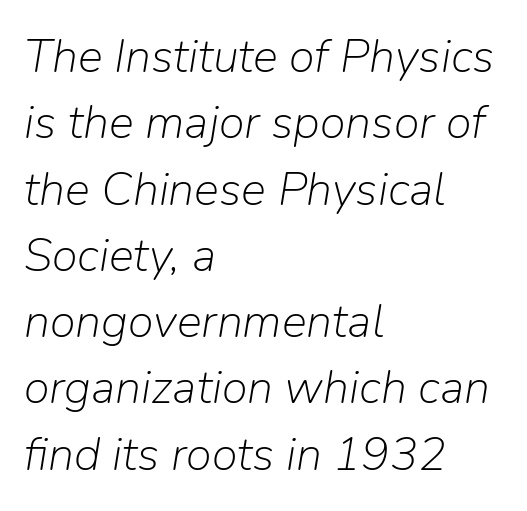
{"italic": "yes", "lean": "right", "slant_degrees": 9, "bold": "no", "weight": "light", "width": "normal", "stroke_contrast": "low", "x_height": "medium", "monospaced": "no", "underline": "no", "align": "left", "line_spacing": "normal", "line_spacing_ratio": 1.41, "letter_spacing": "normal", "letter_spacing_em": 0.0, "glyph_px": 47}
